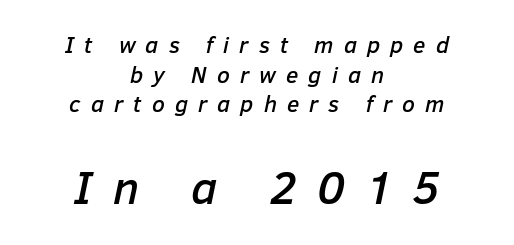
Q: Is the text italic (slanted)? A: Yes, it leans right by about 12 degrees.
Q: Is the text underlined? A: No.
Q: How is the paragraph aligned? A: Centered.
Q: Is the spacing between letters normal or unusually wide? A: Unusually wide.
Q: Is the spacing between lines tight, normal or loose? A: Normal.
Q: Which block of text is set in a larger size, the first (top) or the second (bottom)? A: The second (bottom) one.
Q: Width (condensed, normal, or wide)? A: Normal.
Q: Stroke contrast? A: Low.
Q: x-height? A: Medium.
Q: Monospaced? A: No.
